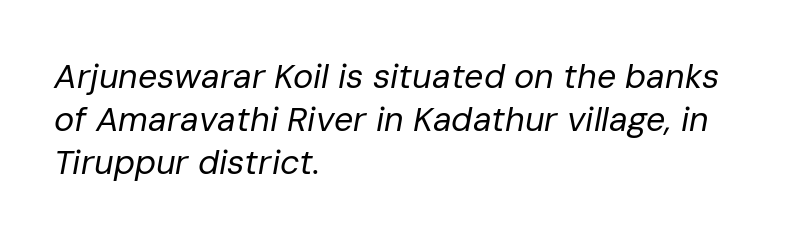
Q: Is the text bold? A: No.
Q: Is the text italic (slanted)? A: Yes, it leans right by about 10 degrees.
Q: Is the text underlined? A: No.
Q: How is the paragraph aligned? A: Left-aligned.
Q: Is the spacing between letters normal or unusually wide? A: Normal.
Q: Is the spacing between lines tight, normal or loose? A: Normal.
Q: Width (condensed, normal, or wide)? A: Normal.
Q: Stroke contrast? A: Low.
Q: x-height? A: Medium.
Q: Monospaced? A: No.
